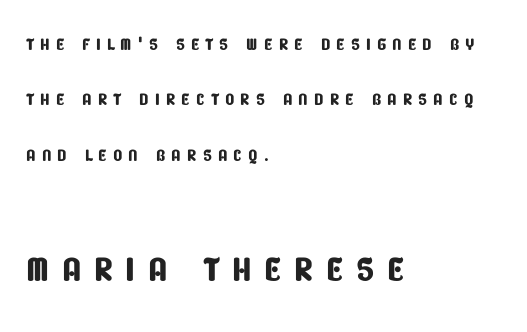
Q: Is the typeface a serif or a sans-serif typeface? A: Sans-serif.
Q: Is the text underlined? A: No.
Q: How is the paragraph aligned? A: Left-aligned.
Q: Is the spacing between letters normal or unusually wide? A: Unusually wide.
Q: Is the spacing between lines tight, normal or loose? A: Loose.
Q: Which block of text is set in a larger size, the first (top) or the second (bottom)? A: The second (bottom) one.
Q: Width (condensed, normal, or wide)? A: Condensed.
Q: Stroke contrast? A: Low.
Q: x-height? A: Large.
Q: Monospaced? A: No.
